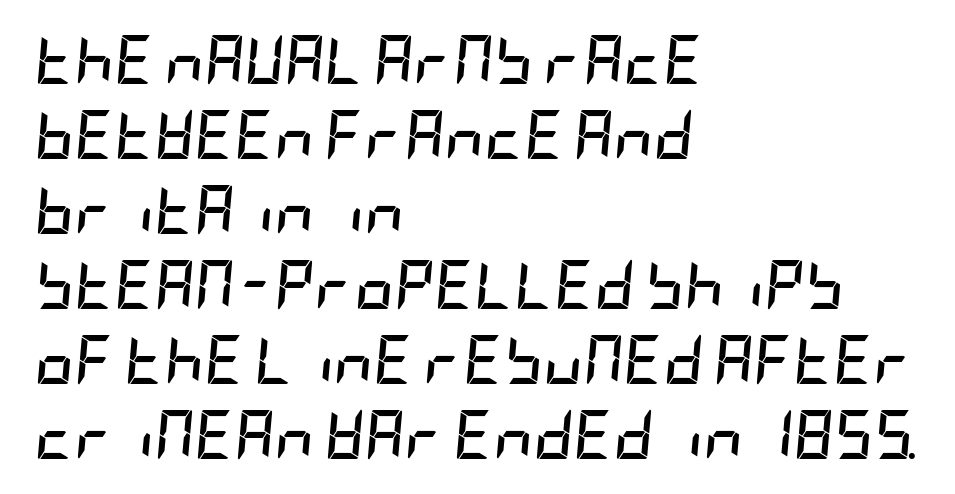
Evenly set lines give the paragraph a standard silhouette. All the whitespace from short lines collects on the right. Look at the stroke-to-counter ratio: heavy, a bold. Just letters on the line, the space beneath them empty. If you drew a line through each stem, it would be angled. In terms of letterspacing, this is plain default setting.
